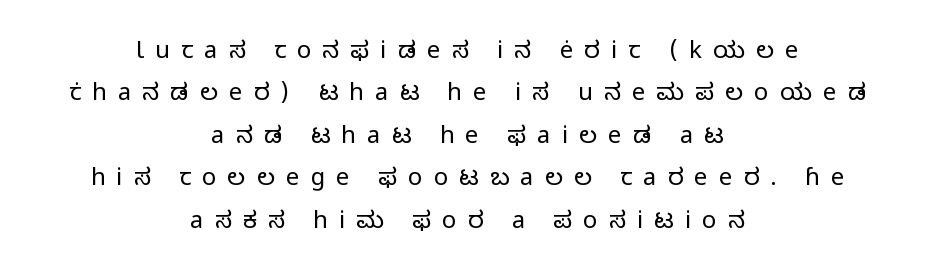
{"italic": "no", "bold": "no", "underline": "no", "align": "center", "line_spacing_ratio": 1.77, "letter_spacing": "wide", "letter_spacing_em": 0.46, "glyph_px": 24}
